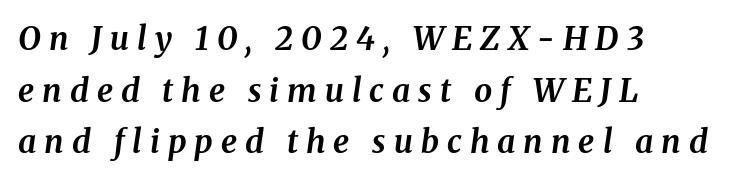
This rendering widens character spacing well past its baseline value. This sample is left-justified, so line endings fall wherever the words run out. Normally led — the rows are evenly, conventionally spaced. Varying glyph widths throughout — classic text-font behaviour. Plenty of ink on the page — the face is bold.
